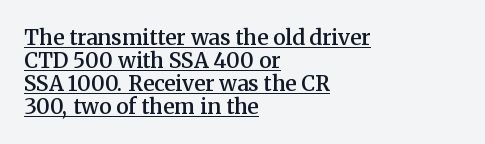
Q: Is the text bold? A: Semi-bold.
Q: Is the text italic (slanted)? A: No, it is upright.
Q: Is the text underlined? A: Yes.
Q: How is the paragraph aligned? A: Left-aligned.
Q: Is the spacing between letters normal or unusually wide? A: Normal.
Q: Is the spacing between lines tight, normal or loose? A: Tight.
